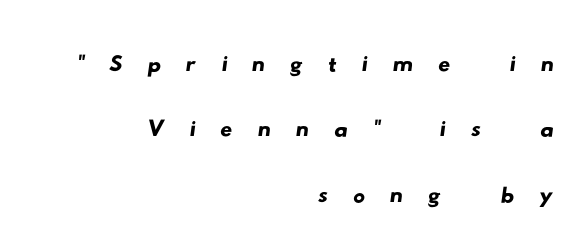
The image shows 60 px wide sans-serif type; set right-aligned, tight line spacing (1.09x), unusually wide letter spacing (+0.41 em), not underlined; low stroke contrast and a small x-height.
